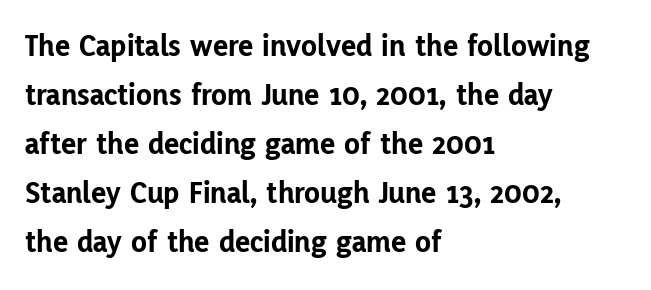
The image shows 32 px bold sans-serif type, upright; set left-aligned, normal line spacing (1.53x), normal letter spacing, not underlined; low stroke contrast and a medium x-height.
